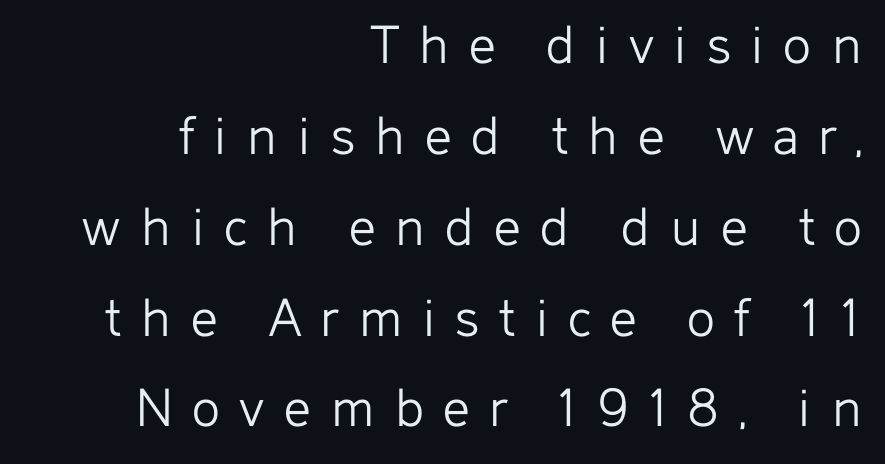
No extra ink here — the face is not bold. A flush-right, rag-left setting is used for this passage. Nope, not italic — everything's standing straight. Leading: standard. A clean baseline with only descenders dipping below it. The text was rendered using a sans face with plain stroke endings.
